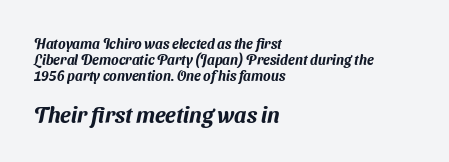
Q: Is the text underlined? A: No.
Q: How is the paragraph aligned? A: Left-aligned.
Q: Is the spacing between letters normal or unusually wide? A: Normal.
Q: Which block of text is set in a larger size, the first (top) or the second (bottom)? A: The second (bottom) one.
